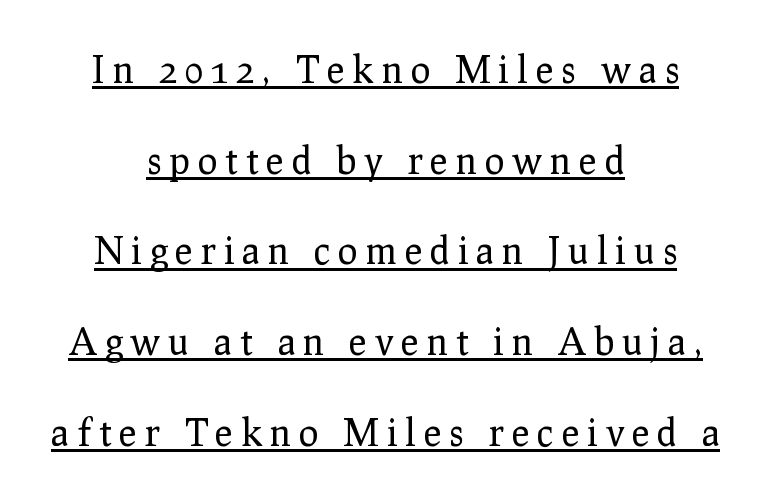
Short and long lines alike share a common midpoint. I'd call this a serif setting — the letters wear small feet. Caption: face not bold, strokes unweighted. The rendering uses natural spacing where letterforms have individual widths. Every word sits above its own underline. It's the straight-up-and-down kind of type.
